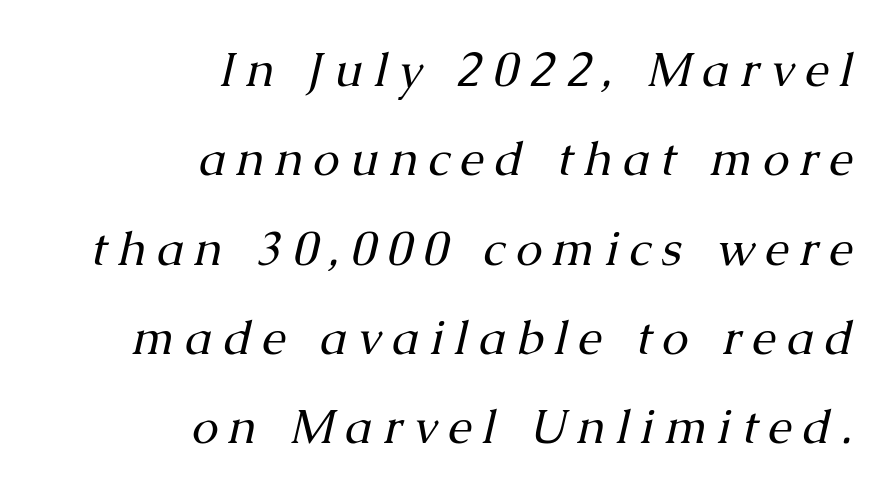
Q: Is the text bold? A: No.
Q: Is the text italic (slanted)? A: Yes, it leans right by about 13 degrees.
Q: Is the typeface a serif or a sans-serif typeface? A: Serif.
Q: Is the text underlined? A: No.
Q: How is the paragraph aligned? A: Right-aligned.
Q: Is the spacing between letters normal or unusually wide? A: Unusually wide.
Q: Width (condensed, normal, or wide)? A: Normal.
Q: Stroke contrast? A: Medium.
Q: x-height? A: Medium.
Q: Monospaced? A: No.
